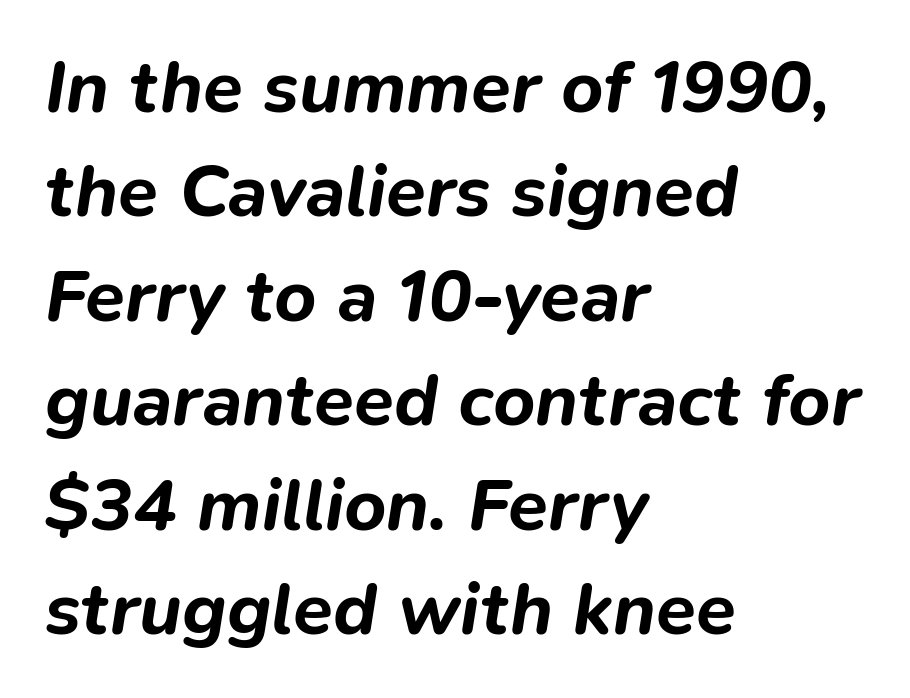
Q: Is the text bold? A: Yes.
Q: Is the text italic (slanted)? A: Yes, it leans right by about 9 degrees.
Q: Is the text underlined? A: No.
Q: How is the paragraph aligned? A: Left-aligned.
Q: Is the spacing between letters normal or unusually wide? A: Normal.
Q: Is the spacing between lines tight, normal or loose? A: Normal.
Q: Width (condensed, normal, or wide)? A: Normal.
Q: Stroke contrast? A: Low.
Q: x-height? A: Medium.
Q: Monospaced? A: No.
